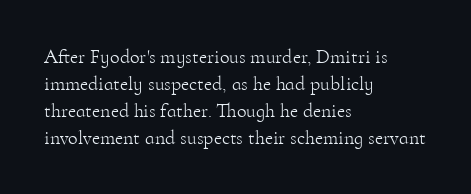
{"italic": "no", "bold": "no", "underline": "no", "align": "left", "line_spacing": "normal", "line_spacing_ratio": 1.35, "letter_spacing": "normal", "letter_spacing_em": 0.0, "glyph_px": 20}
